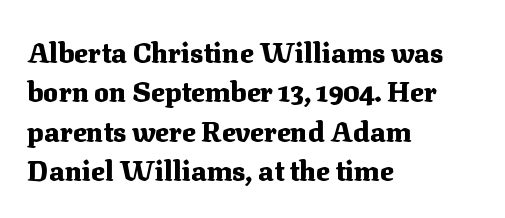
Q: Is the text bold? A: Yes.
Q: Is the text italic (slanted)? A: No, it is upright.
Q: Is the typeface a serif or a sans-serif typeface? A: Serif.
Q: Is the text underlined? A: No.
Q: How is the paragraph aligned? A: Left-aligned.
Q: Is the spacing between letters normal or unusually wide? A: Normal.
Q: Is the spacing between lines tight, normal or loose? A: Normal.
Q: Width (condensed, normal, or wide)? A: Normal.
Q: Stroke contrast? A: Medium.
Q: x-height? A: Medium.
Q: Monospaced? A: No.
